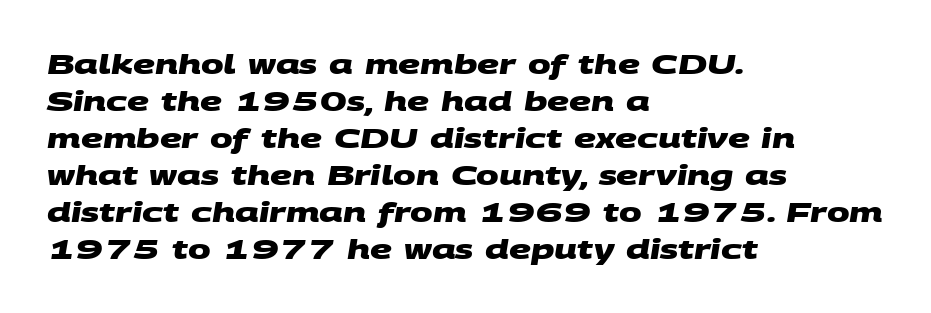
Q: Is the text bold? A: Yes.
Q: Is the text underlined? A: No.
Q: How is the paragraph aligned? A: Left-aligned.
Q: Is the spacing between letters normal or unusually wide? A: Normal.
Q: Is the spacing between lines tight, normal or loose? A: Normal.
